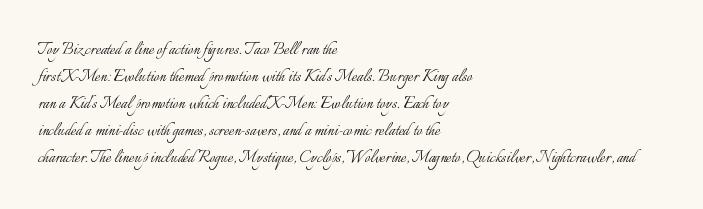
Q: Is the text bold? A: No.
Q: Is the text italic (slanted)? A: Yes.
Q: Is the text underlined? A: No.
Q: How is the paragraph aligned? A: Left-aligned.
Q: Is the spacing between letters normal or unusually wide? A: Normal.
Q: Is the spacing between lines tight, normal or loose? A: Normal.
